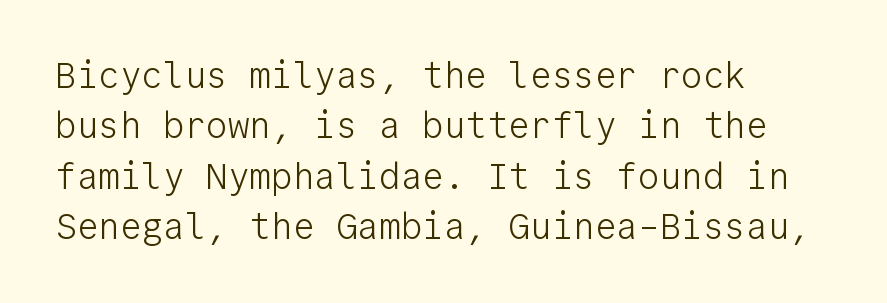
The image shows 36 px light sans-serif type, upright, monospaced; set left-aligned, normal line spacing (1.4x), normal letter spacing, not underlined; low stroke contrast and a medium x-height.
